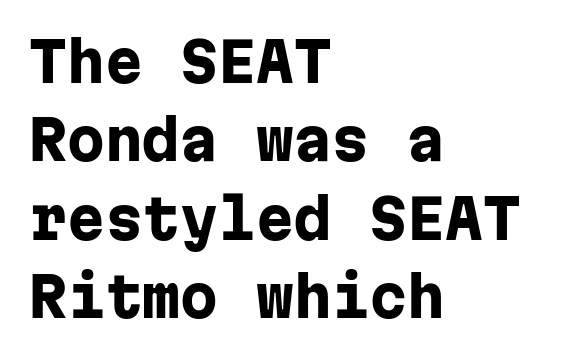
{"serif": "no", "italic": "no", "bold": "yes", "weight": "heavy", "width": "normal", "stroke_contrast": "low", "x_height": "medium", "monospaced": "yes", "underline": "no", "align": "left", "line_spacing": "normal", "line_spacing_ratio": 1.45, "letter_spacing": "normal", "letter_spacing_em": 0.0, "glyph_px": 54}
